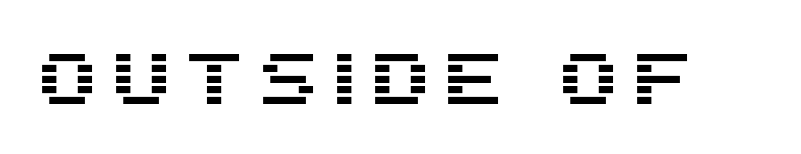
Q: Is the text italic (slanted)? A: No, it is upright.
Q: Is the typeface a serif or a sans-serif typeface? A: Sans-serif.
Q: Is the text underlined? A: No.
Q: Width (condensed, normal, or wide)? A: Normal.
Q: Stroke contrast? A: Medium.
Q: x-height? A: Large.
Q: Monospaced? A: No.
